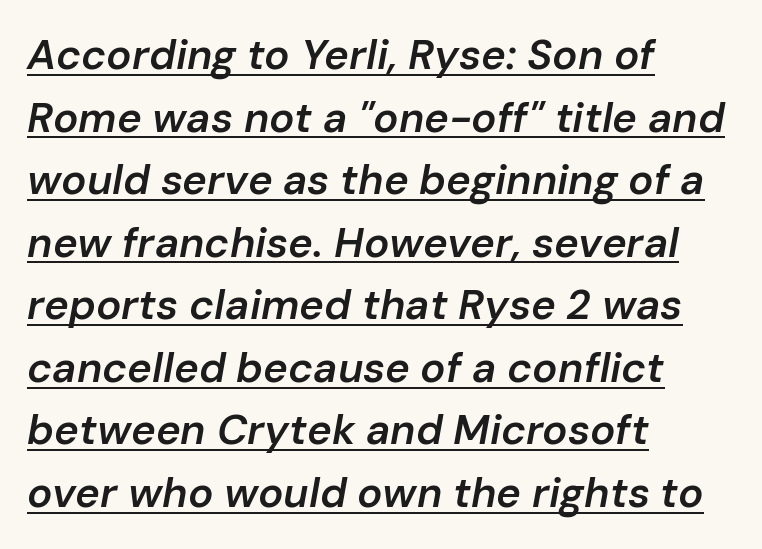
The image shows 42 px semibold type, italic (leaning right); set left-aligned, normal line spacing (1.49x), normal letter spacing, underlined; low stroke contrast and a medium x-height.
